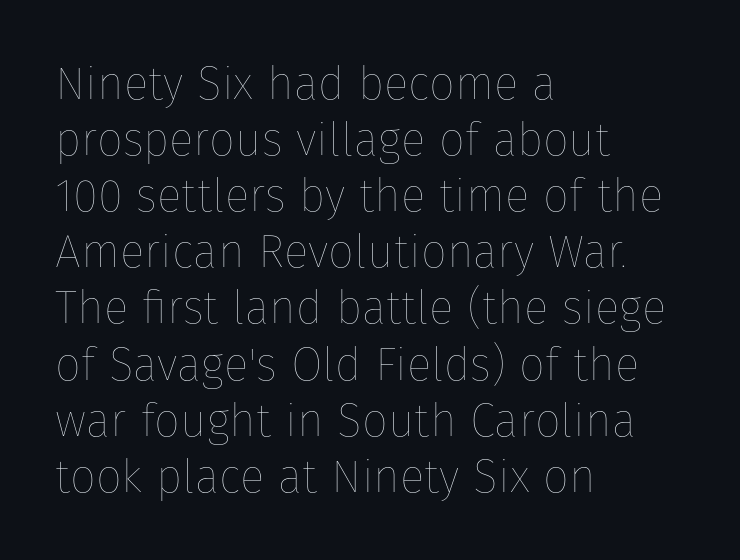
The image shows 46 px thin type, upright; set left-aligned, line spacing 1.22x, normal letter spacing, not underlined; low stroke contrast and a medium x-height.
